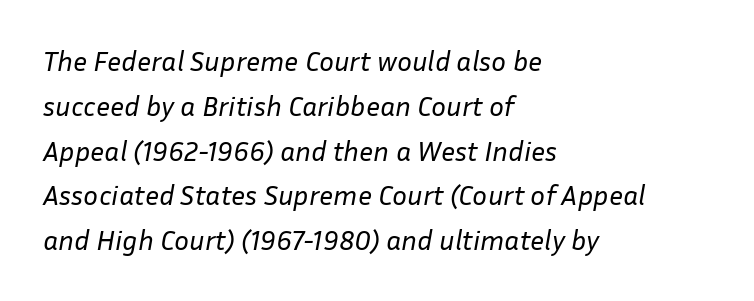
The image shows 28 px regular-weight type, italic (leaning right); set left-aligned, normal line spacing (1.6x), normal letter spacing, not underlined; low stroke contrast and a medium x-height.
